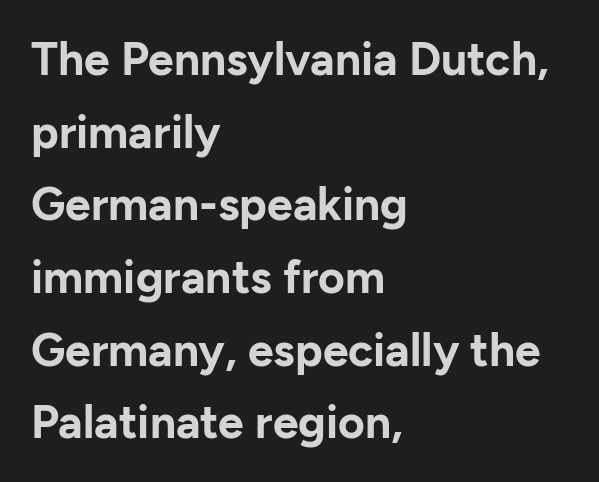
Character widths vary here, with narrow letters taking less room than wide ones. Letterform terminals end flat and unadorned throughout the passage. This sample uses plain, unmodified letter spacing. The passage shown is emphatically bold.
